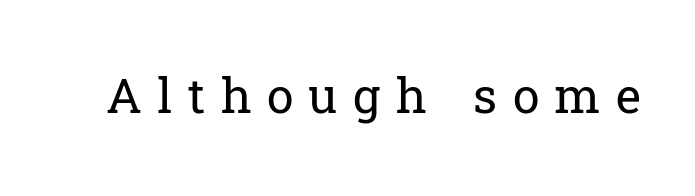
The image shows 48 px regular-weight serif type, upright; set unusually wide letter spacing (+0.32 em), not underlined; low stroke contrast and a medium x-height.
